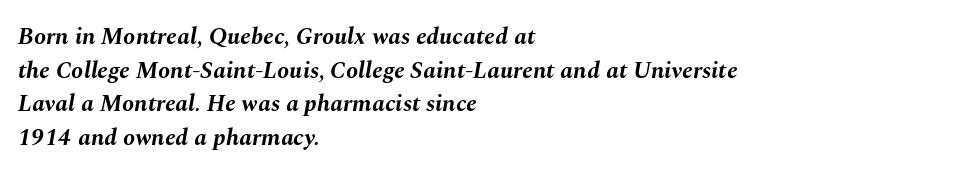
{"italic": "yes", "lean": "right", "slant_degrees": 10, "bold": "yes", "underline": "no", "align": "left", "line_spacing": "normal", "line_spacing_ratio": 1.4, "letter_spacing": "normal", "letter_spacing_em": 0.0, "glyph_px": 24}
